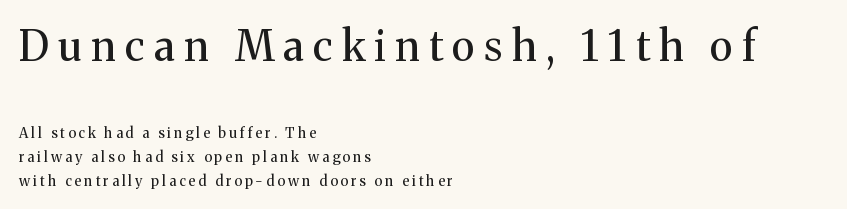
Is there much room between lines? A standard amount, neither cramped nor airy. Larger block? The one above; the one below is distinctly smaller. Yep, those are serifs on the letters. What stands out about the letter spacing? Its width — letters are far apart. Letters rest on an invisible, unmarked baseline. Unbolded letterforms with no extra heft.
